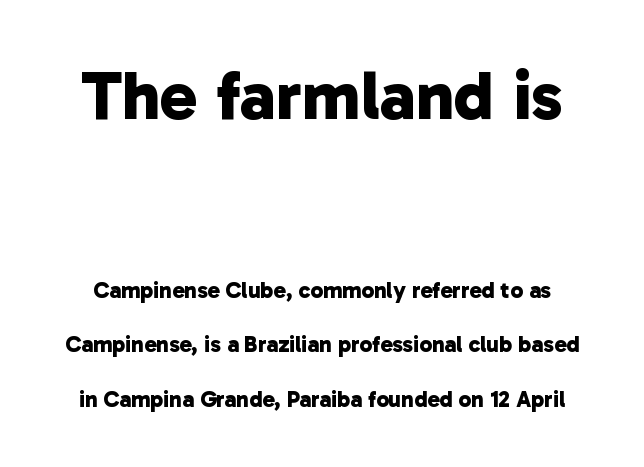
Q: Is the text bold? A: Yes.
Q: Is the typeface a serif or a sans-serif typeface? A: Sans-serif.
Q: Is the text underlined? A: No.
Q: Is the spacing between letters normal or unusually wide? A: Normal.
Q: Is the spacing between lines tight, normal or loose? A: Loose.
Q: Which block of text is set in a larger size, the first (top) or the second (bottom)? A: The first (top) one.
Q: Width (condensed, normal, or wide)? A: Normal.
Q: Stroke contrast? A: Low.
Q: x-height? A: Medium.
Q: Monospaced? A: No.
